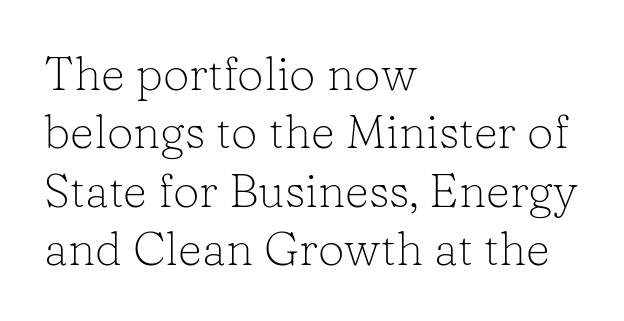
{"serif": "yes", "italic": "no", "bold": "no", "weight": "light", "width": "normal", "stroke_contrast": "low", "x_height": "medium", "monospaced": "no", "underline": "no", "align": "left", "line_spacing_ratio": 1.24, "letter_spacing": "normal", "letter_spacing_em": 0.0, "glyph_px": 47}
